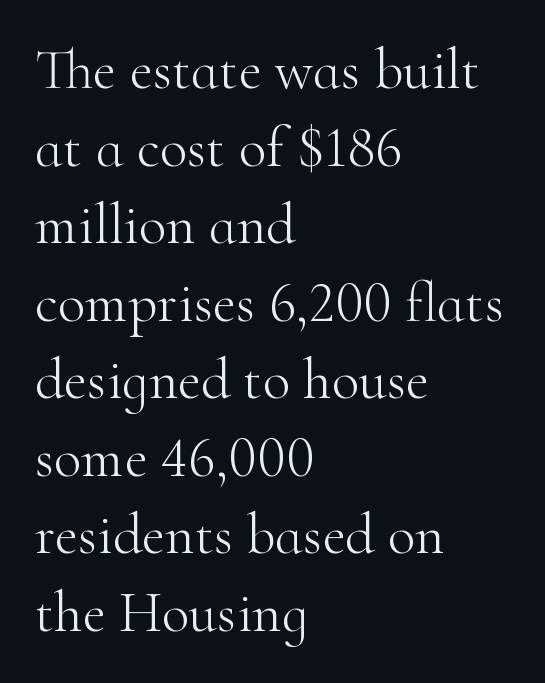
{"serif": "yes", "italic": "no", "bold": "no", "weight": "light", "width": "normal", "stroke_contrast": "high", "x_height": "small", "monospaced": "no", "underline": "no", "align": "left", "line_spacing": "normal", "line_spacing_ratio": 1.36, "letter_spacing": "normal", "letter_spacing_em": 0.0, "glyph_px": 57}
